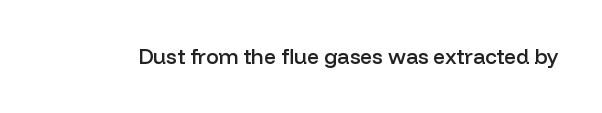
Q: Is the text bold? A: Semi-bold.
Q: Is the text italic (slanted)? A: No, it is upright.
Q: Is the text underlined? A: No.
Q: Is the spacing between letters normal or unusually wide? A: Normal.
